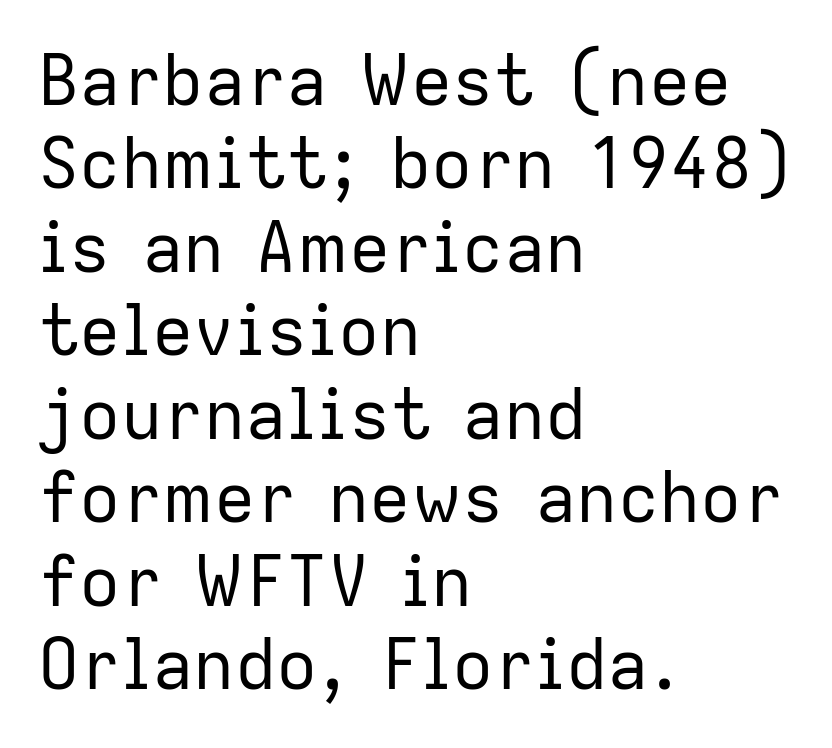
Q: Is the text bold? A: No.
Q: Is the text italic (slanted)? A: No, it is upright.
Q: Is the typeface a serif or a sans-serif typeface? A: Sans-serif.
Q: Is the text underlined? A: No.
Q: How is the paragraph aligned? A: Left-aligned.
Q: Is the spacing between letters normal or unusually wide? A: Normal.
Q: Width (condensed, normal, or wide)? A: Normal.
Q: Stroke contrast? A: Low.
Q: x-height? A: Medium.
Q: Monospaced? A: No.
